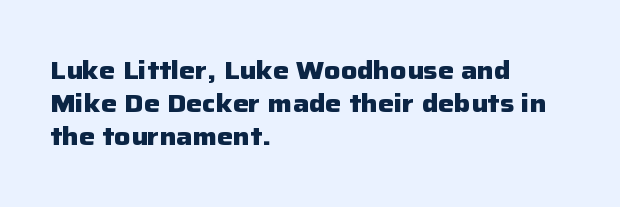
The image shows 25 px bold type, upright; set left-aligned, normal line spacing (1.33x), normal letter spacing, not underlined.
